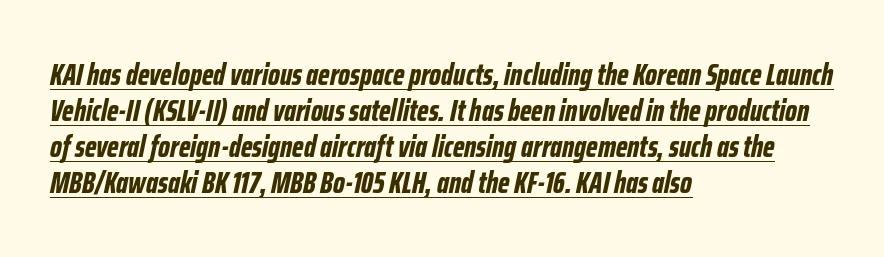
{"italic": "yes", "lean": "right", "slant_degrees": 12, "bold": "yes", "weight": "bold", "width": "condensed", "stroke_contrast": "low", "x_height": "medium", "monospaced": "no", "underline": "yes", "align": "left", "line_spacing_ratio": 1.2, "letter_spacing": "normal", "letter_spacing_em": 0.0, "glyph_px": 30}
